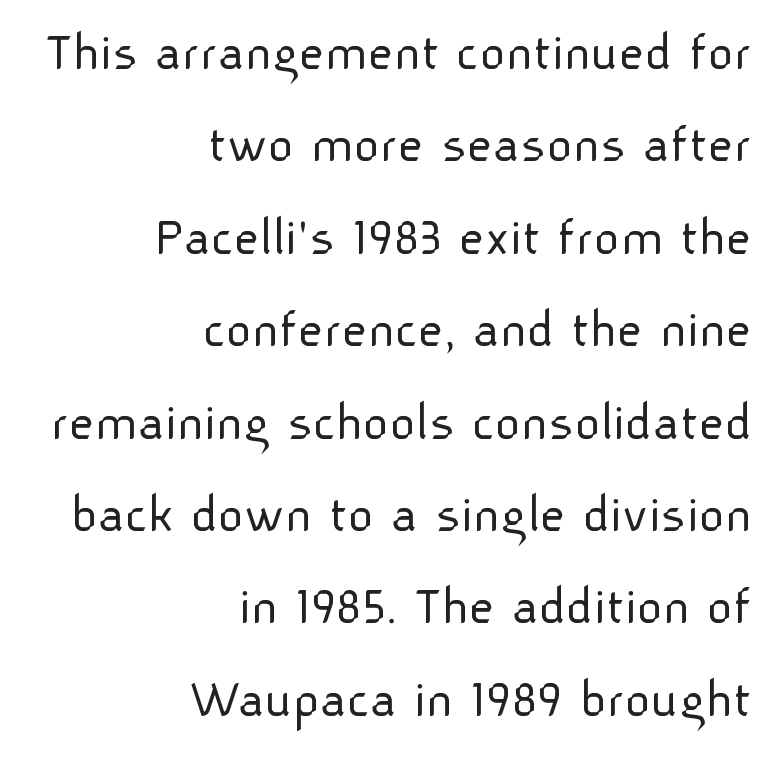
{"serif": "no", "italic": "no", "bold": "no", "weight": "light", "width": "normal", "stroke_contrast": "low", "x_height": "medium", "monospaced": "no", "underline": "no", "align": "right", "line_spacing": "normal", "line_spacing_ratio": 1.65, "letter_spacing": "normal", "letter_spacing_em": 0.0, "glyph_px": 56}
